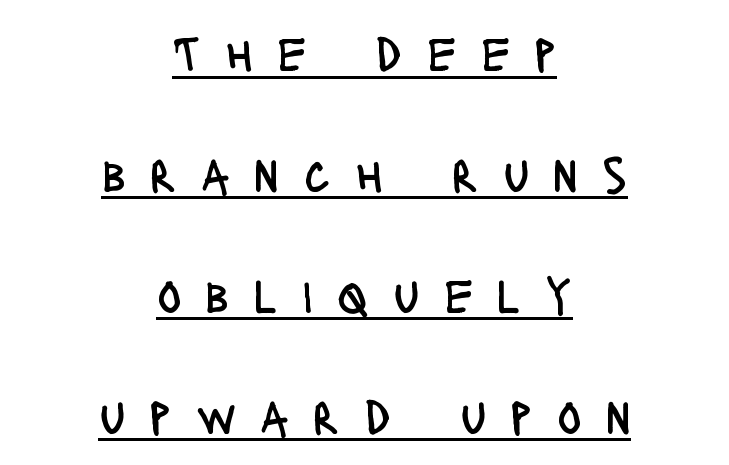
{"serif": "no", "italic": "no", "bold": "no", "weight": "regular", "width": "condensed", "stroke_contrast": "low", "x_height": "large", "monospaced": "no", "underline": "yes", "align": "center", "line_spacing": "loose", "line_spacing_ratio": 2.37, "letter_spacing": "wide", "letter_spacing_em": 0.48, "glyph_px": 51}
